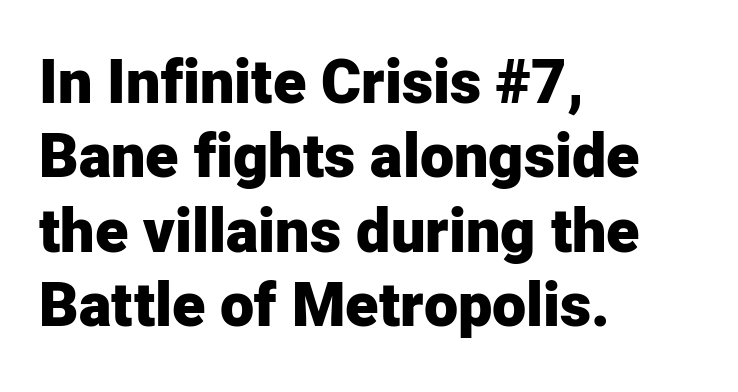
{"serif": "no", "italic": "no", "bold": "yes", "weight": "heavy", "width": "normal", "stroke_contrast": "low", "x_height": "medium", "monospaced": "no", "underline": "no", "align": "left", "line_spacing_ratio": 1.22, "letter_spacing": "normal", "letter_spacing_em": 0.0, "glyph_px": 61}
